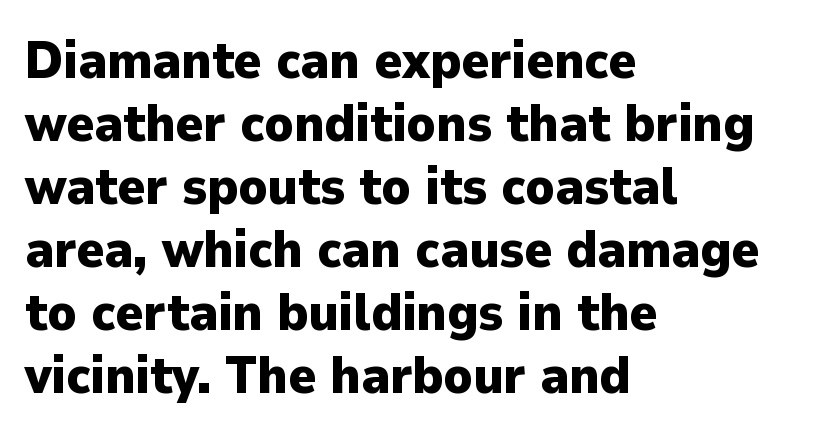
The gap between lines stays unmarked. The letters stand upright; this is a roman face. No extra tracking has been applied to these lines. Nope, no serifs anywhere on these letters.
